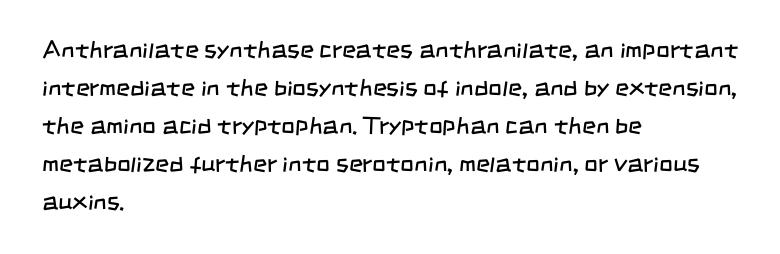
The image shows 24 px text type; set left-aligned, normal line spacing (1.58x), normal letter spacing, not underlined.
